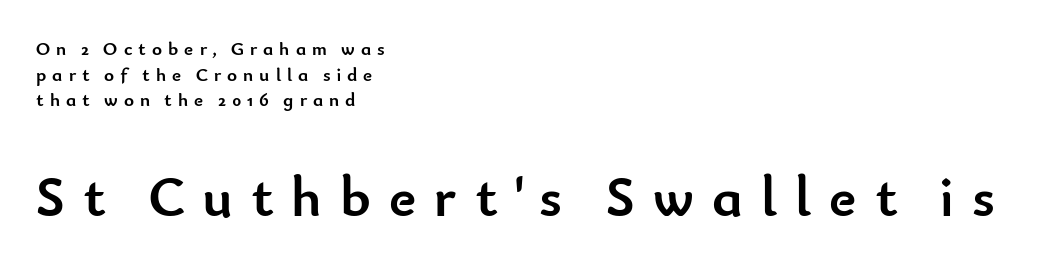
{"serif": "no", "italic": "no", "bold": "yes", "weight": "semibold", "width": "normal", "stroke_contrast": "low", "x_height": "small", "monospaced": "no", "underline": "no", "align": "left", "line_spacing": "normal", "line_spacing_ratio": 1.35, "letter_spacing": "wide", "letter_spacing_em": 0.32, "larger_block": "second", "size_ratio": 3.0, "glyph_px": 57}
